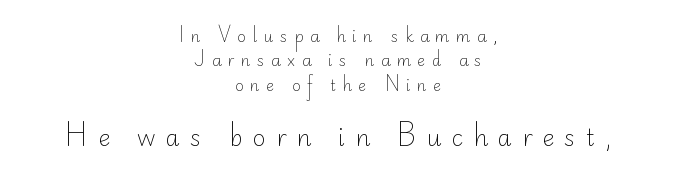
Q: Is the text bold? A: No.
Q: Is the text italic (slanted)? A: No, it is upright.
Q: Is the text underlined? A: No.
Q: How is the paragraph aligned? A: Centered.
Q: Is the spacing between letters normal or unusually wide? A: Unusually wide.
Q: Is the spacing between lines tight, normal or loose? A: Normal.
Q: Which block of text is set in a larger size, the first (top) or the second (bottom)? A: The second (bottom) one.
